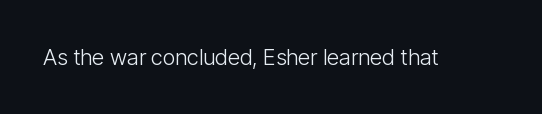
Q: Is the text bold? A: No.
Q: Is the text italic (slanted)? A: No, it is upright.
Q: Is the text underlined? A: No.
Q: Is the spacing between letters normal or unusually wide? A: Normal.
